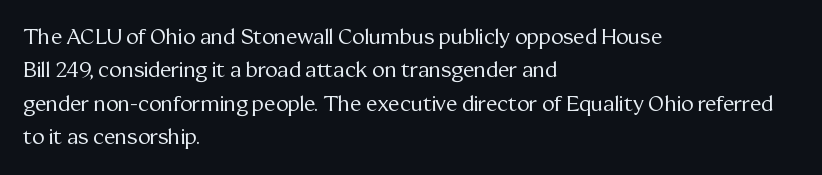
How would I describe the line gaps? Plain and ordinary. Weight: in the light-to-regular range. The type is set solid horizontally, with unmodified tracking. The lines are quadded left.
